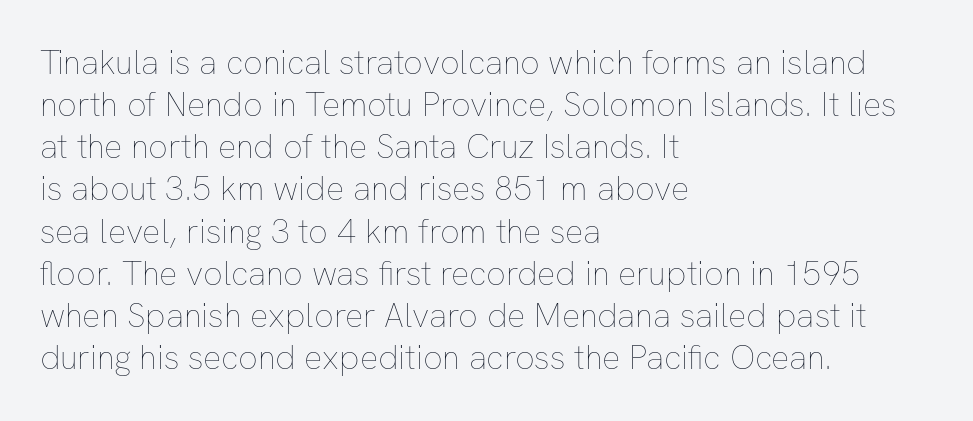
The face used here is proportionally spaced, like ordinary book or web type. A typesetter would call this zero additional tracking. A bare baseline throughout the passage. Letters have the restrained weight of plain body copy at most. Left-aligned paragraph, ragged on the right.
